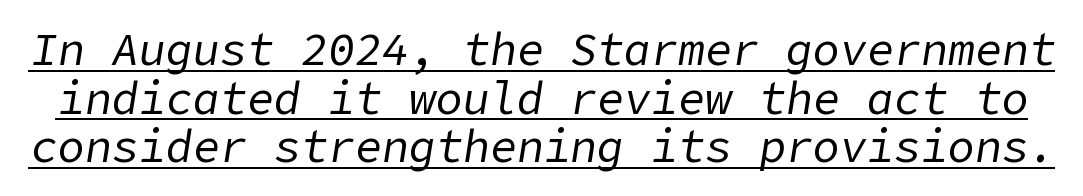
The image shows 45 px regular-weight type, italic (leaning right); set tight line spacing (1.08x), normal letter spacing, underlined; low stroke contrast and a medium x-height.
